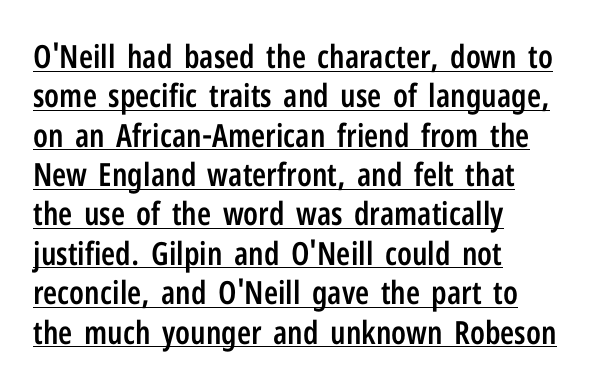
Q: Is the text bold? A: Semi-bold.
Q: Is the text italic (slanted)? A: No, it is upright.
Q: Is the typeface a serif or a sans-serif typeface? A: Sans-serif.
Q: Is the text underlined? A: Yes.
Q: How is the paragraph aligned? A: Left-aligned.
Q: Is the spacing between letters normal or unusually wide? A: Normal.
Q: Width (condensed, normal, or wide)? A: Condensed.
Q: Stroke contrast? A: Low.
Q: x-height? A: Medium.
Q: Monospaced? A: No.
